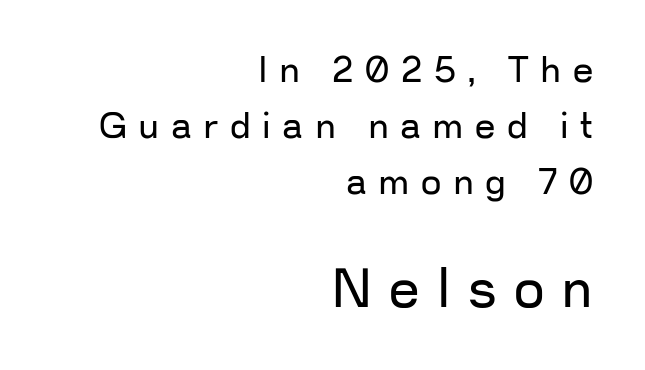
{"serif": "no", "italic": "no", "bold": "no", "weight": "regular", "width": "normal", "stroke_contrast": "low", "x_height": "medium", "monospaced": "no", "underline": "no", "align": "right", "line_spacing": "normal", "line_spacing_ratio": 1.55, "letter_spacing": "wide", "letter_spacing_em": 0.32, "larger_block": "second", "size_ratio": 1.5, "glyph_px": 54}
